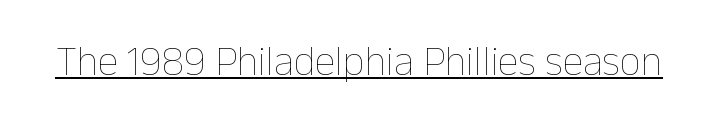
Q: Is the text bold? A: No.
Q: Is the text italic (slanted)? A: No, it is upright.
Q: Is the text underlined? A: Yes.
Q: Is the spacing between letters normal or unusually wide? A: Normal.
Q: Width (condensed, normal, or wide)? A: Normal.
Q: Stroke contrast? A: Low.
Q: x-height? A: Medium.
Q: Monospaced? A: No.
